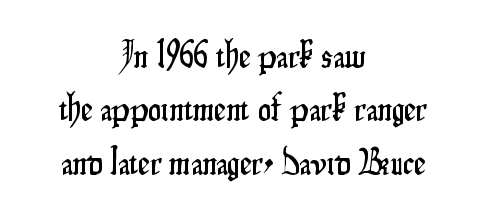
{"serif": "no", "italic": "no", "width": "condensed", "stroke_contrast": "low", "x_height": "small", "monospaced": "no", "underline": "no", "align": "center", "line_spacing": "normal", "line_spacing_ratio": 1.44, "letter_spacing": "normal", "letter_spacing_em": 0.0, "glyph_px": 37}
